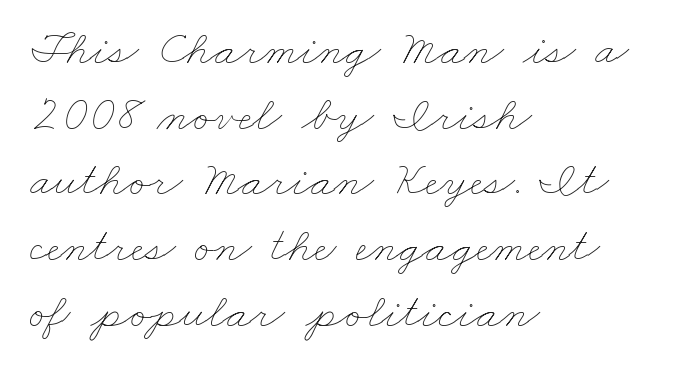
This sample has the flowing, uneven cadence of proportional lettering. Compared with typical paragraphs, the rows here are spaced about the same. These lines stack with their left ends in a neat column. Stems here are at most as thick as an everyday book face. The baseline area is clear. The face used here is rendered with its standard letterfit.
